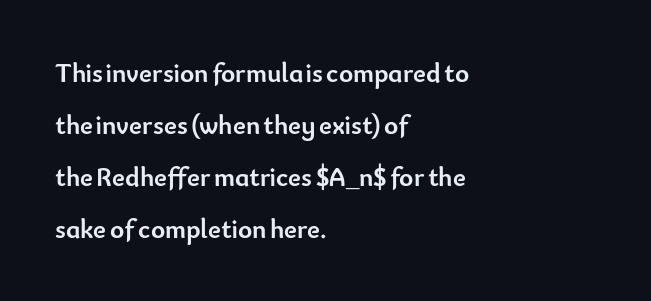
The image shows 27 px bold type, upright; set left-aligned, loose line spacing (1.92x), normal letter spacing, not underlined.
